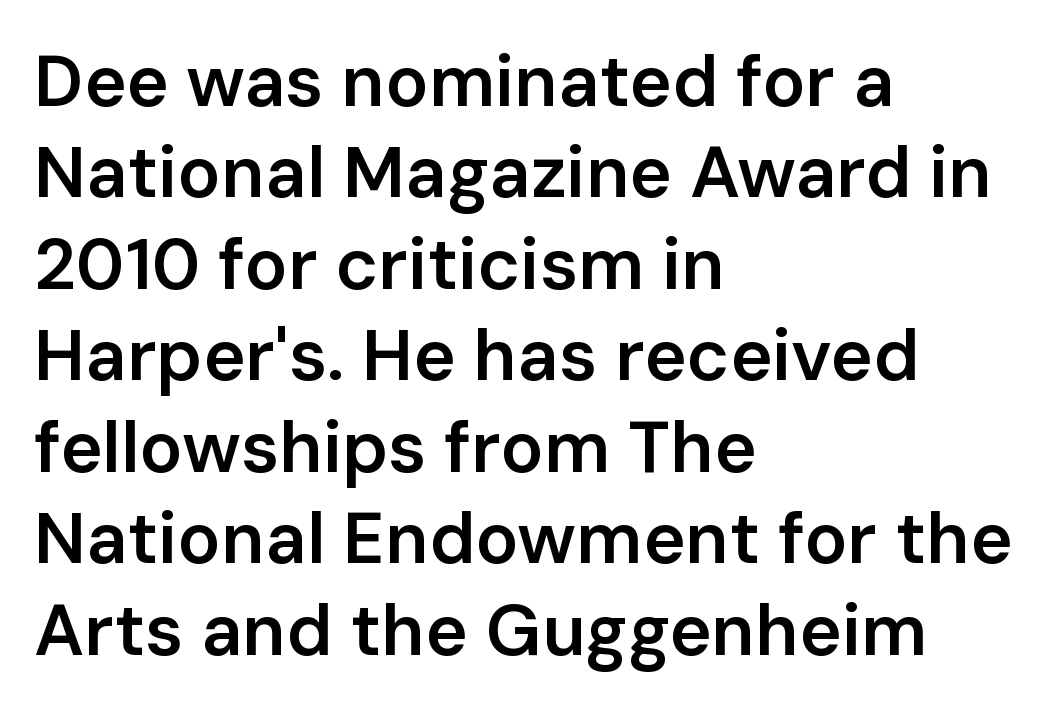
{"serif": "no", "italic": "no", "bold": "semi", "weight": "semibold", "width": "normal", "stroke_contrast": "low", "x_height": "medium", "monospaced": "no", "underline": "no", "align": "left", "line_spacing": "normal", "line_spacing_ratio": 1.27, "letter_spacing": "normal", "letter_spacing_em": 0.0, "glyph_px": 72}
